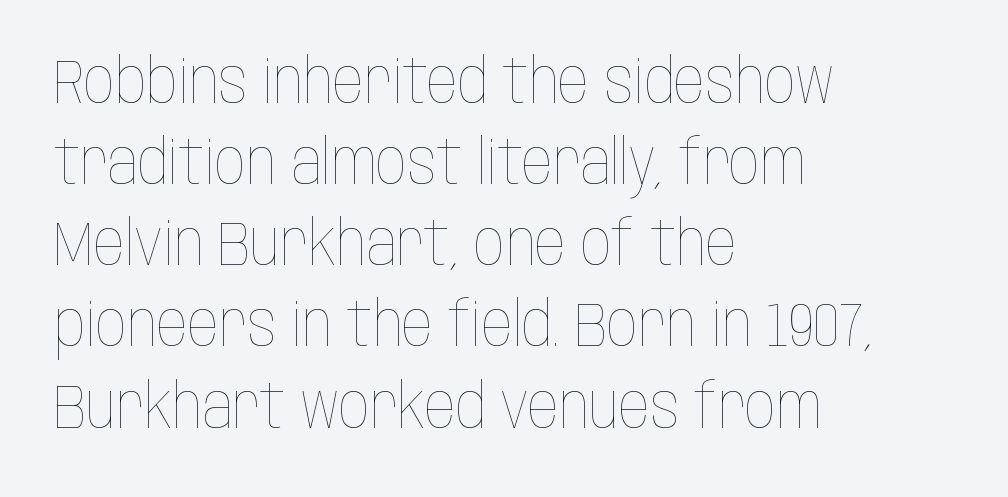
Which margin do the lines hug? The left one — the right edge is uneven. How would I describe the line gaps? Plain and ordinary. The font is comparable to plain body text, perhaps lighter. The foot of each line stays bare and open. Observe the ordinary spacing: letters are neighbours, not strangers.
